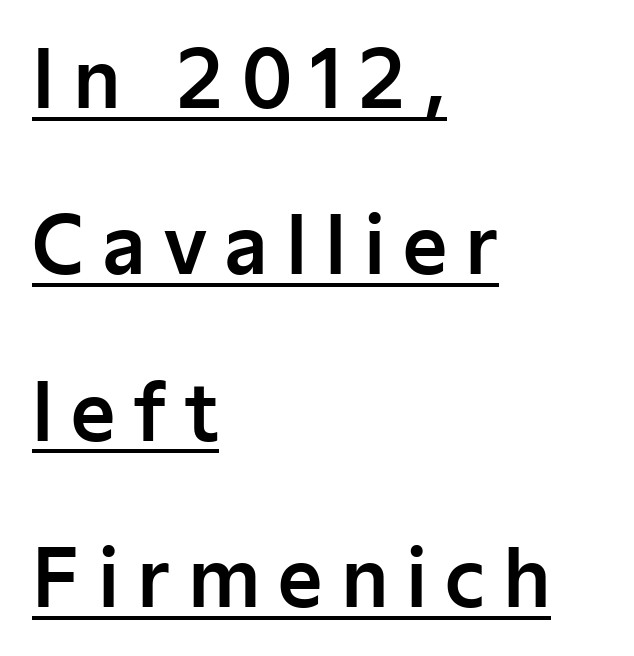
The image shows 77 px sans-serif type, upright; set left-aligned, loose line spacing (2.16x), unusually wide letter spacing (+0.23 em), underlined; low stroke contrast and a medium x-height.
